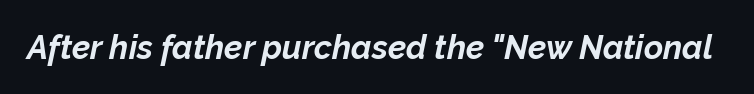
The image shows 33 px bold type, italic (leaning right); set normal letter spacing, not underlined; low stroke contrast and a medium x-height.
